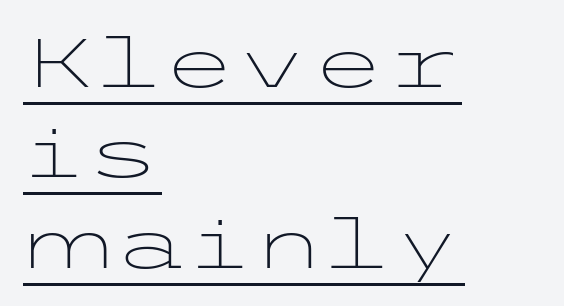
Q: Is the text bold? A: No.
Q: Is the text italic (slanted)? A: No, it is upright.
Q: Is the typeface a serif or a sans-serif typeface? A: Sans-serif.
Q: Is the text underlined? A: Yes.
Q: How is the paragraph aligned? A: Left-aligned.
Q: Is the spacing between letters normal or unusually wide? A: Normal.
Q: Is the spacing between lines tight, normal or loose? A: Normal.
Q: Width (condensed, normal, or wide)? A: Wide.
Q: Stroke contrast? A: Low.
Q: x-height? A: Medium.
